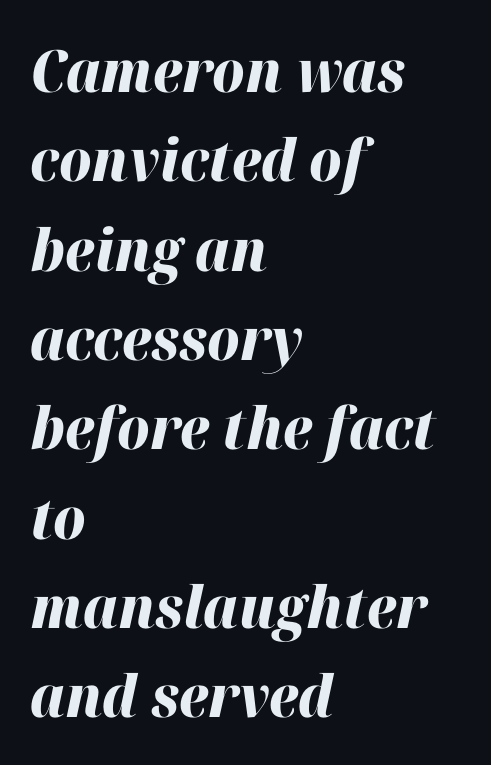
Reading down the block, your eye returns to a fixed left position each line. Has an underline been added? It has not. The typography opts for an oblique posture over an upright one. Reading down the column, the eye jumps a familiar distance to each next line. Its strokes are broad and dark, the hallmark of bold type.
